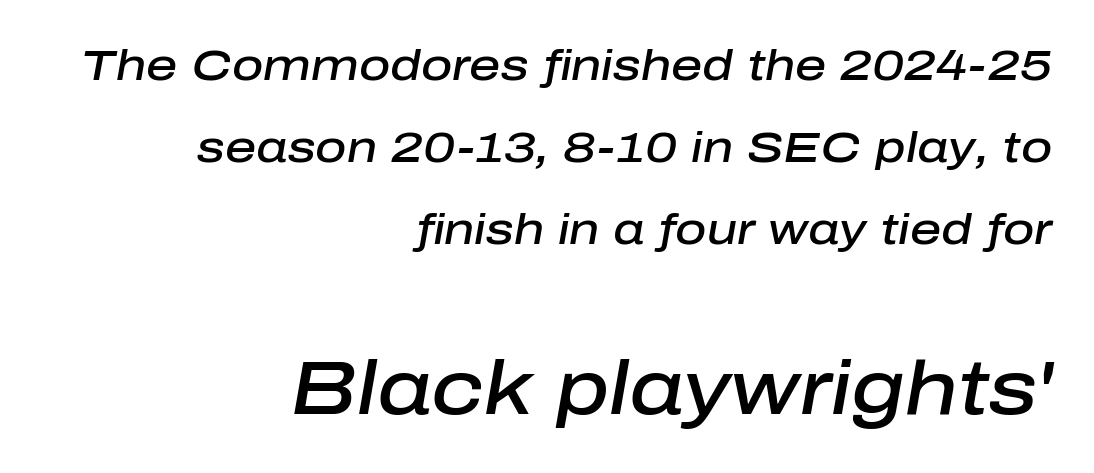
Q: Is the text bold? A: Semi-bold.
Q: Is the text italic (slanted)? A: Yes, it leans right by about 10 degrees.
Q: Is the text underlined? A: No.
Q: How is the paragraph aligned? A: Right-aligned.
Q: Is the spacing between letters normal or unusually wide? A: Normal.
Q: Is the spacing between lines tight, normal or loose? A: Loose.
Q: Which block of text is set in a larger size, the first (top) or the second (bottom)? A: The second (bottom) one.
Q: Width (condensed, normal, or wide)? A: Normal.
Q: Stroke contrast? A: Low.
Q: x-height? A: Medium.
Q: Monospaced? A: No.
